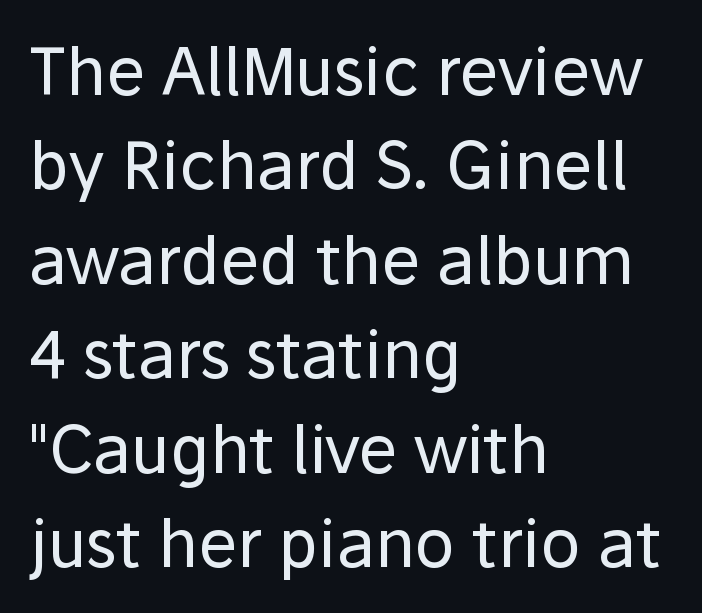
The glyphs are unaccompanied by any horizontal stroke below them. Summary of vertical rhythm: regular, with standard interline spacing. Note the varied advance widths — an 'i' is clearly narrower than an 'm'. You could call the tracking neutral — neither tight nor loose. The typesetter chose a ragged-right arrangement here. The typeface chosen for these lines omits serifs.
